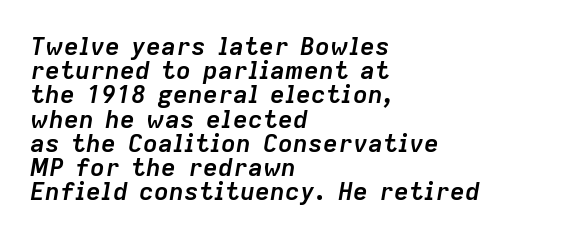
Q: Is the text bold? A: Yes.
Q: Is the text italic (slanted)? A: Yes, it leans right by about 9 degrees.
Q: Is the text underlined? A: No.
Q: How is the paragraph aligned? A: Left-aligned.
Q: Is the spacing between letters normal or unusually wide? A: Normal.
Q: Is the spacing between lines tight, normal or loose? A: Tight.
